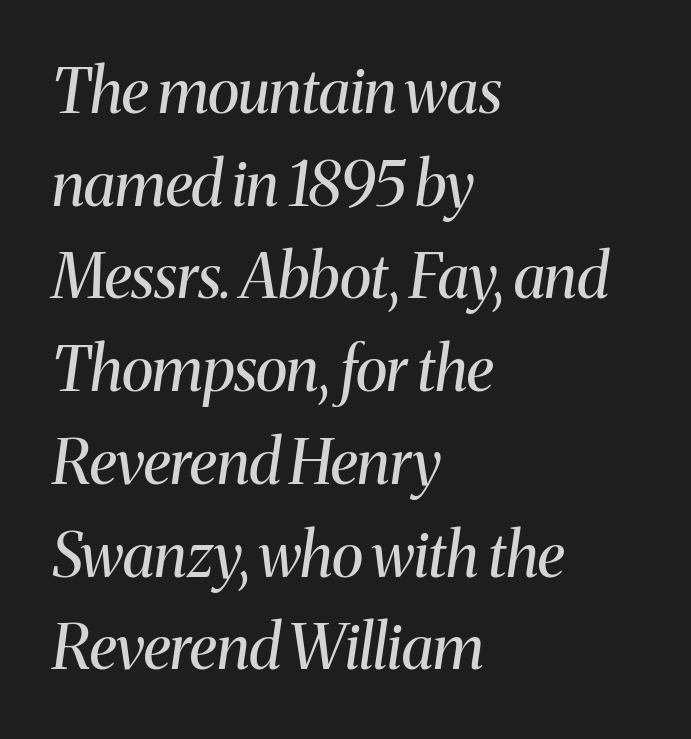
This rendering employs a face with finishing strokes, i.e., a serif. You could call the tracking neutral — neither tight nor loose. Honestly, there is no underline to notice here at all. There's an unmistakable incline to the writing here.
